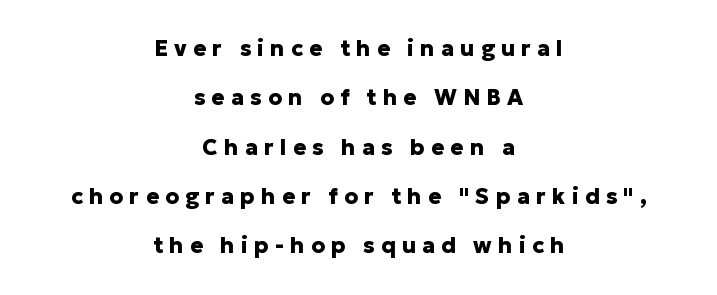
The image shows 22 px bold type, upright; set centered, loose line spacing (2.24x), unusually wide letter spacing (+0.28 em), not underlined.
